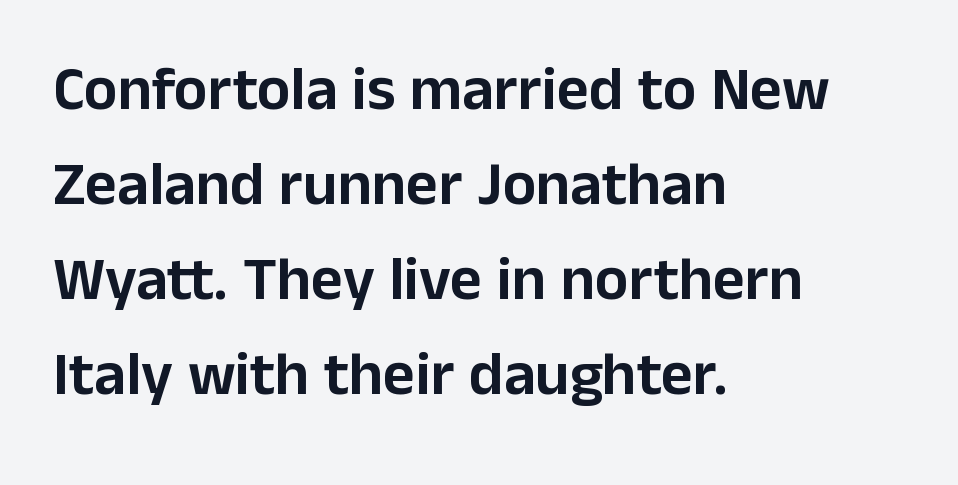
Which margin do the lines hug? The left one — the right edge is uneven. Does the leading feel generous? No, just average. Style check: upright. Font category for this specimen: sans-serif. The rendering uses natural spacing where letterforms have individual widths. The face used here is rendered with its standard letterfit.
